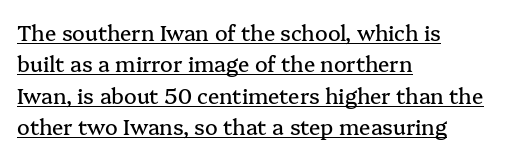
Q: Is the text italic (slanted)? A: No, it is upright.
Q: Is the text underlined? A: Yes.
Q: How is the paragraph aligned? A: Left-aligned.
Q: Is the spacing between letters normal or unusually wide? A: Normal.
Q: Is the spacing between lines tight, normal or loose? A: Normal.
